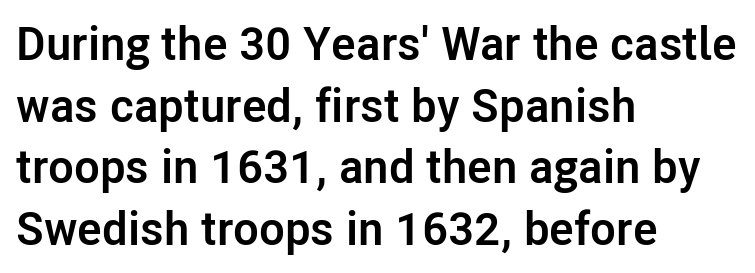
{"serif": "no", "italic": "no", "bold": "yes", "weight": "semibold", "width": "normal", "stroke_contrast": "low", "x_height": "medium", "monospaced": "no", "underline": "no", "align": "left", "line_spacing": "normal", "line_spacing_ratio": 1.31, "letter_spacing": "normal", "letter_spacing_em": 0.0, "glyph_px": 47}
